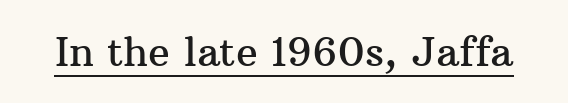
{"serif": "yes", "italic": "no", "width": "normal", "stroke_contrast": "medium", "x_height": "medium", "monospaced": "no", "underline": "yes", "letter_spacing": "normal", "letter_spacing_em": 0.0, "glyph_px": 40}
